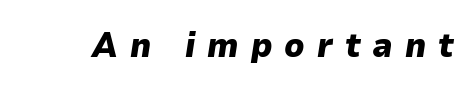
The image shows 34 px heavy type, italic (leaning right); set unusually wide letter spacing (+0.35 em), not underlined; low stroke contrast and a medium x-height.
